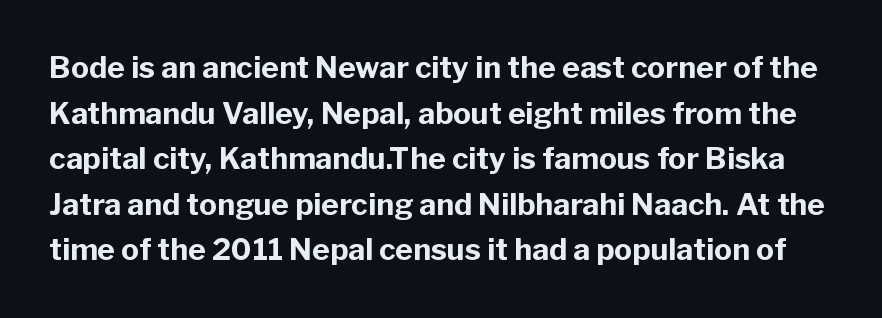
Q: Is the text bold? A: Yes.
Q: Is the text italic (slanted)? A: No, it is upright.
Q: Is the typeface a serif or a sans-serif typeface? A: Sans-serif.
Q: Is the text underlined? A: No.
Q: Is the spacing between letters normal or unusually wide? A: Normal.
Q: Is the spacing between lines tight, normal or loose? A: Normal.
Q: Width (condensed, normal, or wide)? A: Normal.
Q: Stroke contrast? A: Low.
Q: x-height? A: Medium.
Q: Monospaced? A: No.
